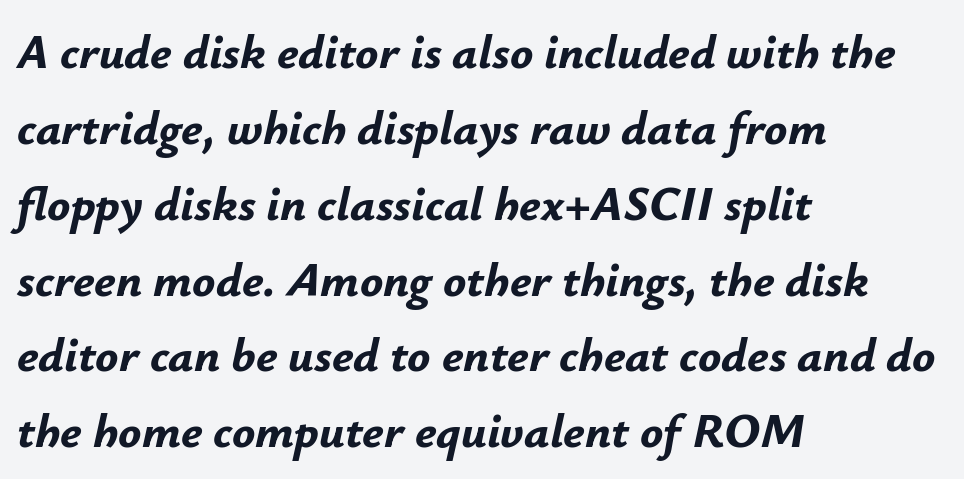
{"italic": "yes", "lean": "right", "slant_degrees": 12, "bold": "yes", "weight": "bold", "width": "normal", "stroke_contrast": "low", "x_height": "small", "monospaced": "no", "underline": "no", "align": "left", "line_spacing": "normal", "line_spacing_ratio": 1.58, "letter_spacing": "normal", "letter_spacing_em": 0.0, "glyph_px": 48}
